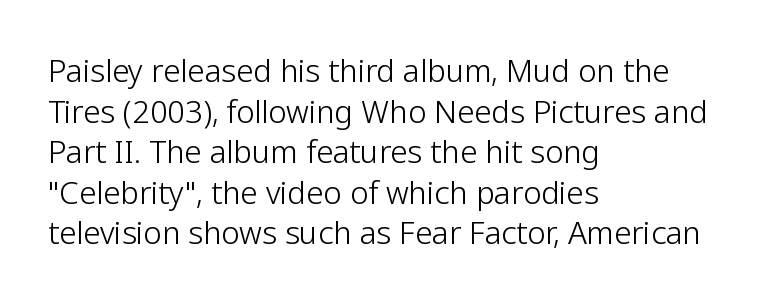
{"serif": "no", "italic": "no", "bold": "no", "weight": "light", "width": "normal", "stroke_contrast": "low", "x_height": "medium", "monospaced": "no", "underline": "no", "align": "left", "line_spacing": "normal", "line_spacing_ratio": 1.31, "letter_spacing": "normal", "letter_spacing_em": 0.0, "glyph_px": 31}
